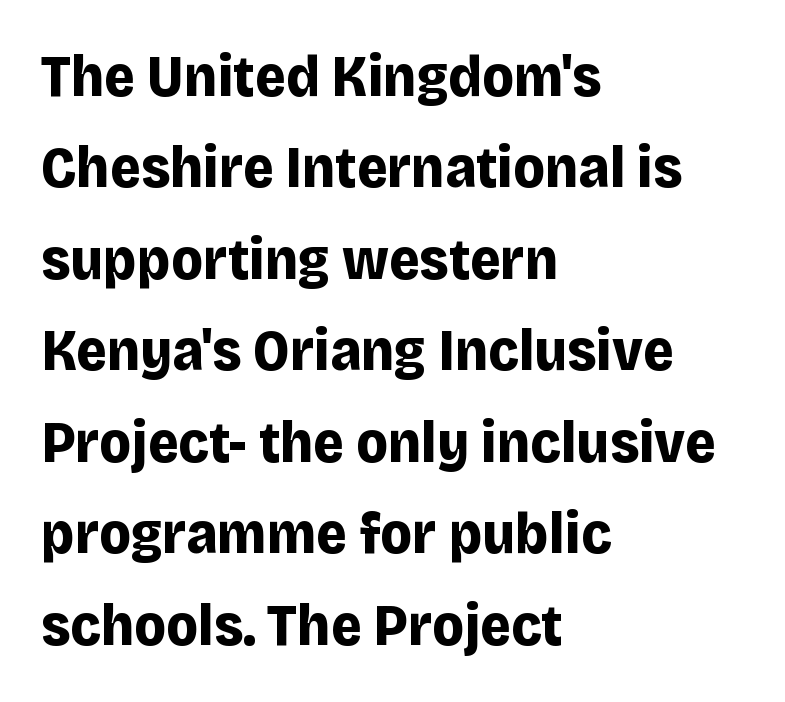
Q: Is the text bold? A: Yes.
Q: Is the text italic (slanted)? A: No, it is upright.
Q: Is the typeface a serif or a sans-serif typeface? A: Sans-serif.
Q: Is the text underlined? A: No.
Q: How is the paragraph aligned? A: Left-aligned.
Q: Is the spacing between letters normal or unusually wide? A: Normal.
Q: Is the spacing between lines tight, normal or loose? A: Normal.
Q: Width (condensed, normal, or wide)? A: Normal.
Q: Stroke contrast? A: Low.
Q: x-height? A: Large.
Q: Monospaced? A: No.
